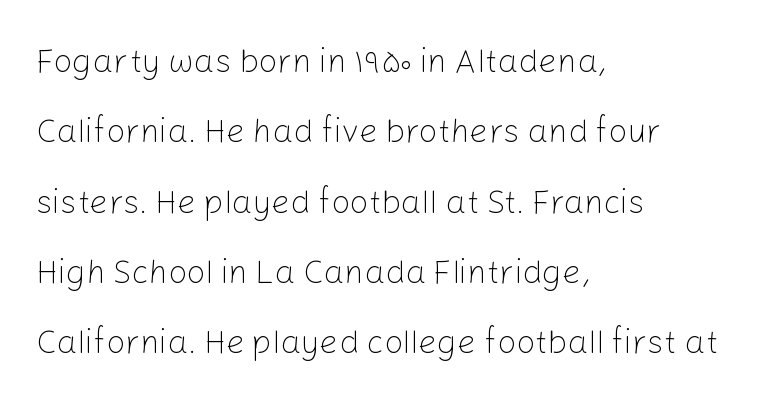
I'd call this a sans setting — the letters go barefoot. Style check: upright. Vertically, the passage feels expansive, rows floating well apart. Looks like regular typesetting: each glyph gets only the width it needs. Compared with a typical body face, this is equally light or lighter still. Compared with a centered layout, this one pins lines to the left instead.
